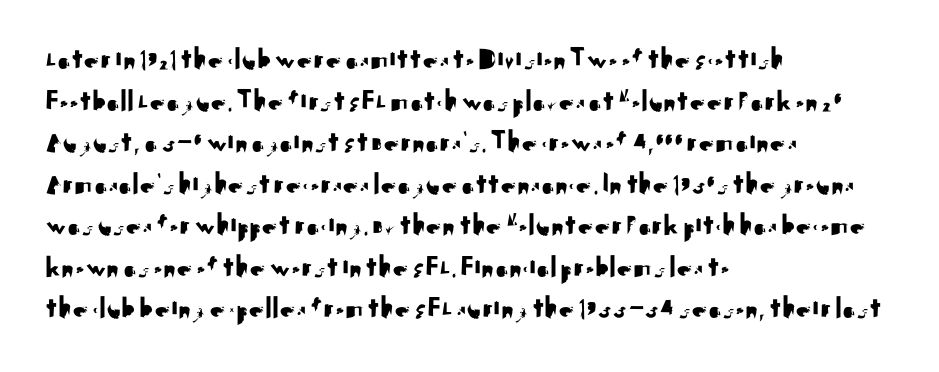
Q: Is the text italic (slanted)? A: No, it is upright.
Q: Is the typeface a serif or a sans-serif typeface? A: Sans-serif.
Q: Is the text underlined? A: No.
Q: How is the paragraph aligned? A: Left-aligned.
Q: Is the spacing between letters normal or unusually wide? A: Normal.
Q: Is the spacing between lines tight, normal or loose? A: Normal.
Q: Width (condensed, normal, or wide)? A: Normal.
Q: Stroke contrast? A: Medium.
Q: x-height? A: Small.
Q: Monospaced? A: No.
